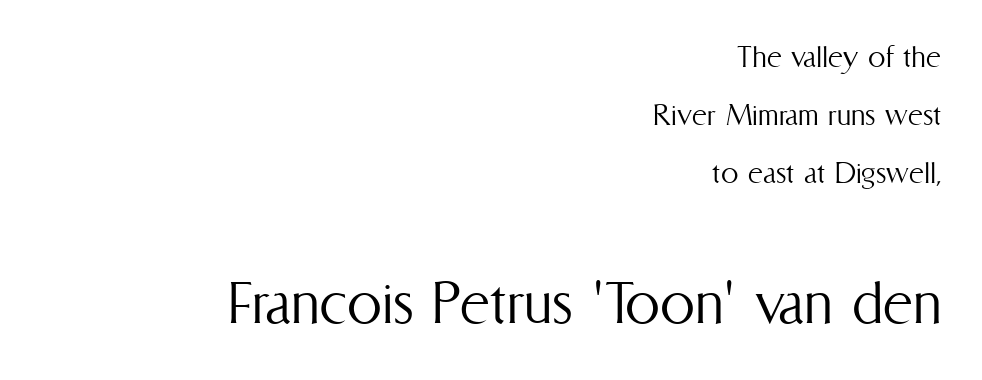
No chunkiness to these letters — they're not bold. The lettering stays uniformly vertical, giving the passage a roman look. Line ends are locked; line starts wander. The rendering enlarges the type as you move from the upper chunk to the lower. Descenders hang freely into open space.
